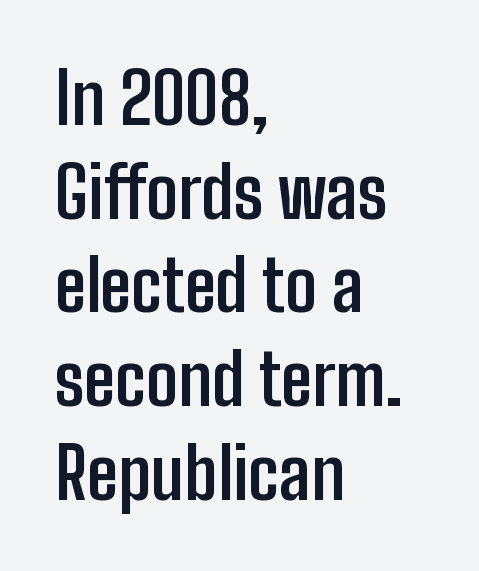
{"serif": "no", "italic": "no", "bold": "yes", "weight": "semibold", "width": "condensed", "stroke_contrast": "low", "x_height": "medium", "monospaced": "no", "underline": "no", "align": "left", "line_spacing": "normal", "line_spacing_ratio": 1.32, "letter_spacing": "normal", "letter_spacing_em": 0.0, "glyph_px": 71}
